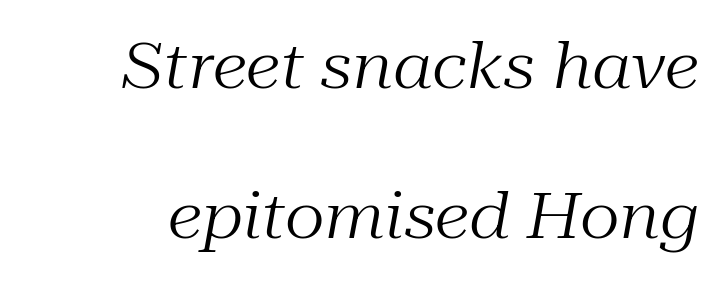
Q: Is the text bold? A: No.
Q: Is the text italic (slanted)? A: Yes, it leans right by about 10 degrees.
Q: Is the typeface a serif or a sans-serif typeface? A: Serif.
Q: Is the text underlined? A: No.
Q: Is the spacing between letters normal or unusually wide? A: Normal.
Q: Is the spacing between lines tight, normal or loose? A: Loose.
Q: Width (condensed, normal, or wide)? A: Normal.
Q: Stroke contrast? A: Medium.
Q: x-height? A: Medium.
Q: Monospaced? A: No.
